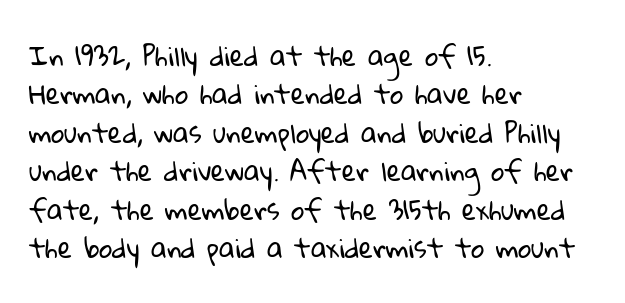
The image shows 26 px text type; set left-aligned, normal line spacing (1.48x), normal letter spacing, not underlined.
